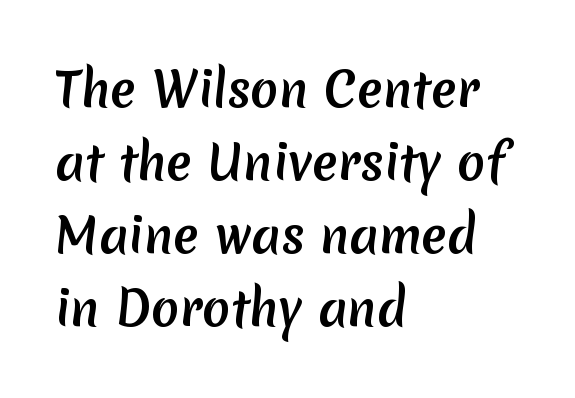
Quick note: underline off. The letters advance in unequal steps, a hallmark of proportional type. Typographically, this falls in the sans-serif category. Students, observe: this is what conventionally led text looks like.
